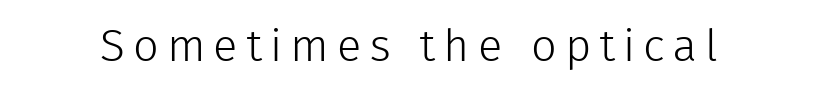
Underline: absent. Observe the absence of serifs on each vertical stroke in this sample. Does the lettering tilt? It doesn't — this is upright. These lines are rendered in a variable-pitch font. The passage shown is not bold in any degree.
